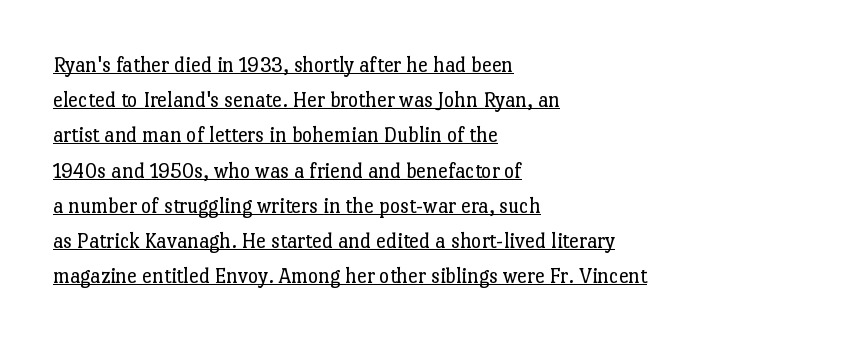
Default kerning and tracking; the words read as compact shapes. If you drew a ruler down the left edge, every line would touch it. Evenly set lines give the paragraph a standard silhouette. This is underlined copy, the kind a proofreader might mark for attention. Is this a heavy cut? Hardly; it is regular or lighter.
